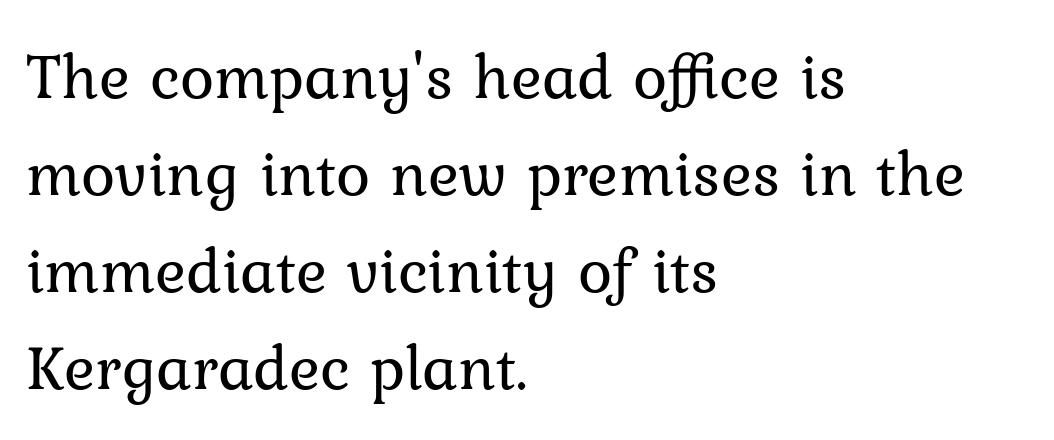
{"serif": "yes", "italic": "no", "bold": "no", "weight": "regular", "width": "normal", "stroke_contrast": "low", "x_height": "medium", "monospaced": "no", "underline": "no", "align": "left", "line_spacing": "normal", "line_spacing_ratio": 1.49, "letter_spacing": "normal", "letter_spacing_em": 0.0, "glyph_px": 65}
